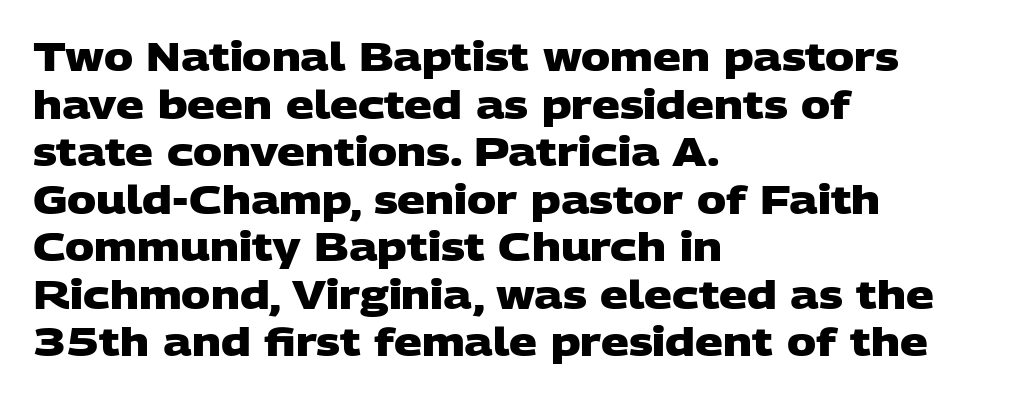
{"serif": "no", "bold": "yes", "weight": "heavy", "width": "wide", "stroke_contrast": "low", "x_height": "large", "monospaced": "no", "underline": "no", "align": "left", "line_spacing_ratio": 1.22, "letter_spacing": "normal", "letter_spacing_em": 0.0, "glyph_px": 39}
